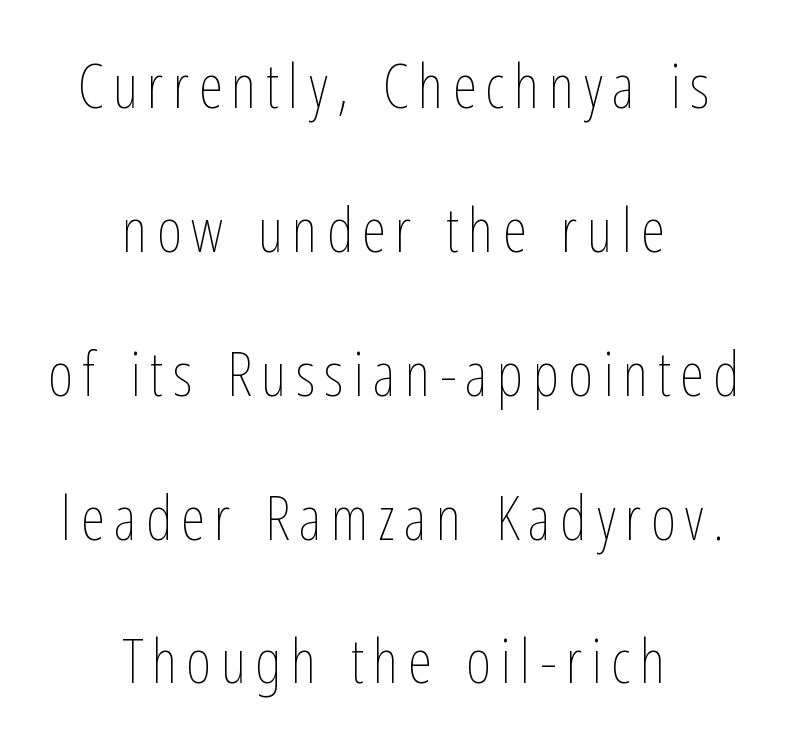
Is there much room between lines? Yes — plenty of vertical air separates them. Heaviness? Minimal to ordinary, like unemphasized prose. Do the characters align in a grid? No, the font is proportional. Honestly, there is no underline to notice here at all. The setting favours the middle, as headings and verse often do. Ascenders rise straight up at ninety degrees.
